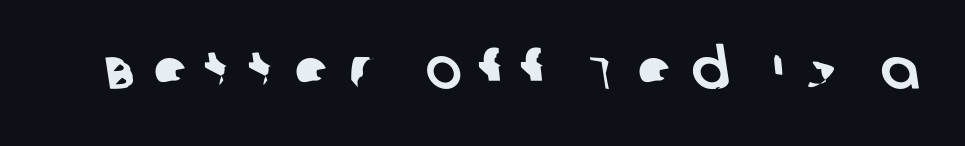
{"serif": "no", "width": "normal", "stroke_contrast": "low", "x_height": "large", "monospaced": "no", "underline": "no", "letter_spacing": "wide", "letter_spacing_em": 0.33, "glyph_px": 57}
